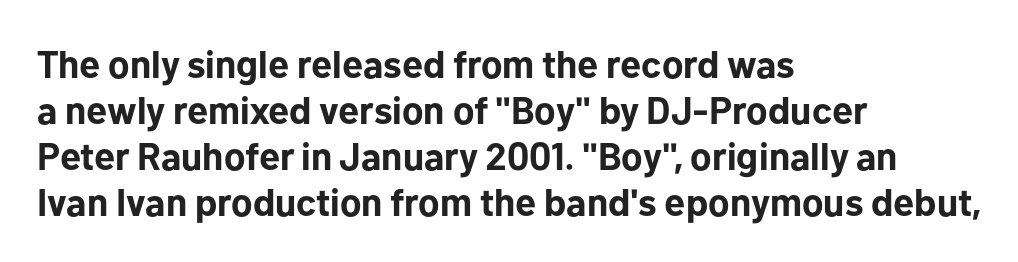
{"serif": "no", "italic": "no", "bold": "yes", "weight": "bold", "width": "normal", "stroke_contrast": "low", "x_height": "medium", "monospaced": "no", "underline": "no", "align": "left", "line_spacing_ratio": 1.21, "letter_spacing": "normal", "letter_spacing_em": 0.0, "glyph_px": 38}
